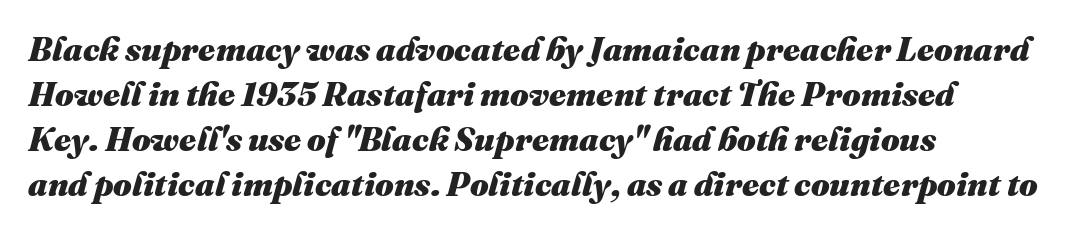
Note the varied advance widths — an 'i' is clearly narrower than an 'm'. Does the weight exceed regular? Yes, all the way to bold. Clear beneath every line of the passage. Left-aligned paragraph, ragged on the right. Nobody touched the tracking dial on this one.
